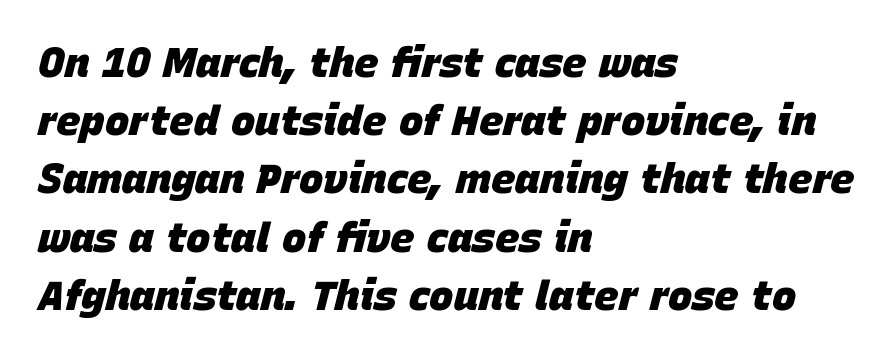
The image shows 41 px heavy type, italic (leaning right); set left-aligned, normal line spacing (1.42x), normal letter spacing, not underlined; low stroke contrast and a large x-height.
